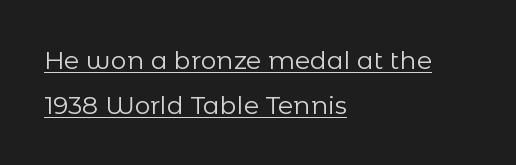
The image shows 25 px text type, upright; set left-aligned, line spacing 1.79x, normal letter spacing, underlined.
